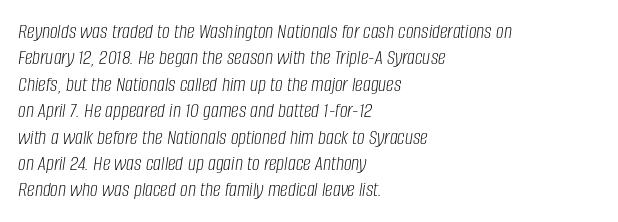
{"italic": "yes", "lean": "right", "slant_degrees": 8, "bold": "no", "underline": "no", "align": "left", "line_spacing_ratio": 1.2, "letter_spacing": "normal", "letter_spacing_em": 0.0, "glyph_px": 22}
